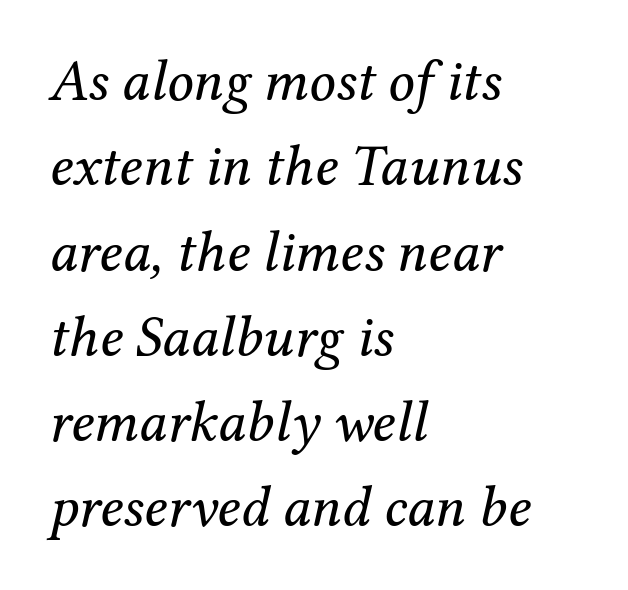
Line beginnings align vertically; line endings do not. Each letter keeps its own natural width here, so spacing adapts to shape. Does the leading feel generous? No, just average. Check the space under the baseline: it is left empty.
